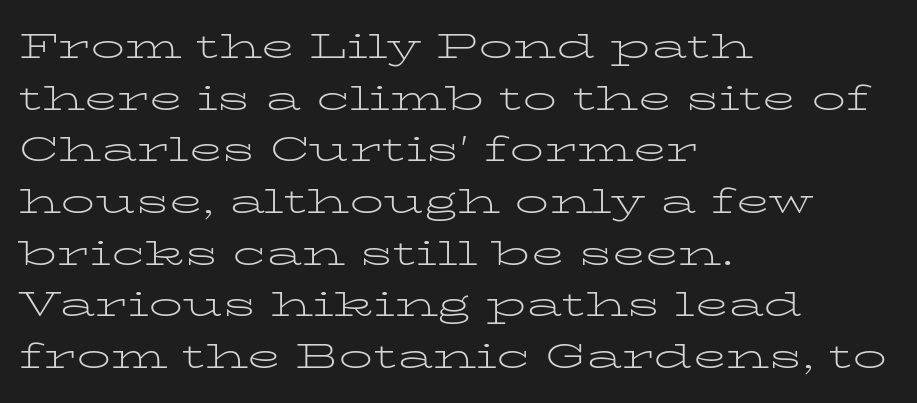
Q: Is the text bold? A: No.
Q: Is the text italic (slanted)? A: No, it is upright.
Q: Is the typeface a serif or a sans-serif typeface? A: Serif.
Q: Is the text underlined? A: No.
Q: How is the paragraph aligned? A: Left-aligned.
Q: Is the spacing between letters normal or unusually wide? A: Normal.
Q: Is the spacing between lines tight, normal or loose? A: Normal.
Q: Width (condensed, normal, or wide)? A: Wide.
Q: Stroke contrast? A: Low.
Q: x-height? A: Medium.
Q: Monospaced? A: No.
